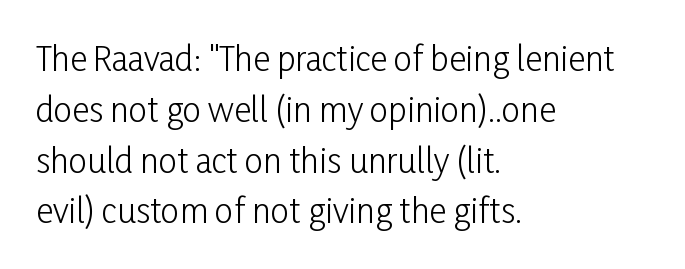
{"serif": "no", "italic": "no", "bold": "no", "weight": "light", "width": "condensed", "stroke_contrast": "low", "x_height": "medium", "monospaced": "no", "underline": "no", "align": "left", "line_spacing": "normal", "line_spacing_ratio": 1.54, "letter_spacing": "normal", "letter_spacing_em": 0.0, "glyph_px": 33}
